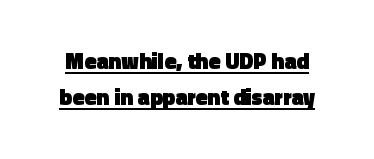
Q: Is the text bold? A: Yes.
Q: Is the text italic (slanted)? A: No, it is upright.
Q: Is the text underlined? A: Yes.
Q: Is the spacing between letters normal or unusually wide? A: Normal.
Q: Is the spacing between lines tight, normal or loose? A: Normal.
